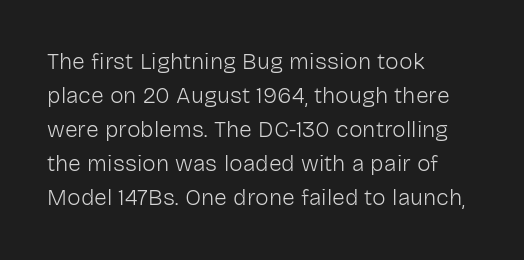
Q: Is the text bold? A: No.
Q: Is the text italic (slanted)? A: No, it is upright.
Q: Is the text underlined? A: No.
Q: How is the paragraph aligned? A: Left-aligned.
Q: Is the spacing between letters normal or unusually wide? A: Normal.
Q: Is the spacing between lines tight, normal or loose? A: Normal.
